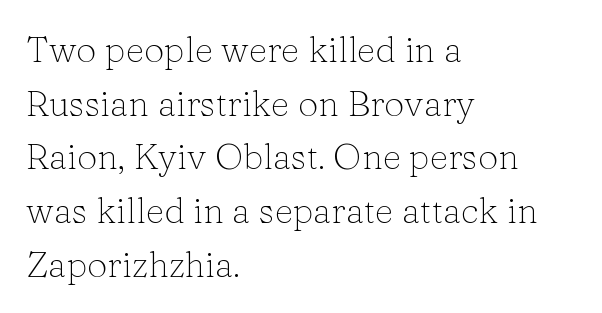
Underlining? Definitely not there. A typesetter would label this face a serif. The letters stand upright; this is a roman face. The rows are spaced the way most documents space them.
